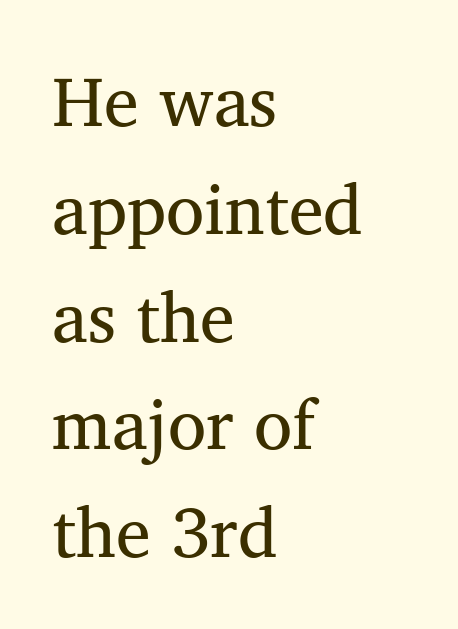
The image shows 70 px regular-weight serif type; set left-aligned, normal line spacing (1.54x), normal letter spacing, not underlined; medium stroke contrast and a medium x-height.
